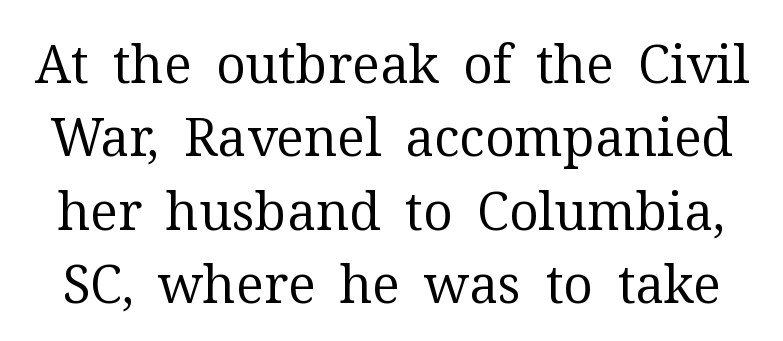
The image shows 52 px regular-weight serif type, upright; set normal line spacing (1.41x), normal letter spacing, not underlined; medium stroke contrast and a medium x-height.
